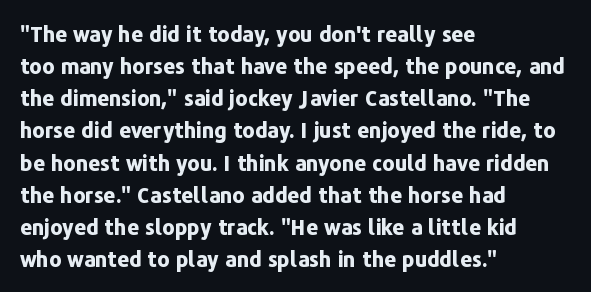
{"italic": "no", "bold": "yes", "underline": "no", "align": "left", "line_spacing": "normal", "line_spacing_ratio": 1.53, "letter_spacing": "normal", "letter_spacing_em": 0.0, "glyph_px": 21}
